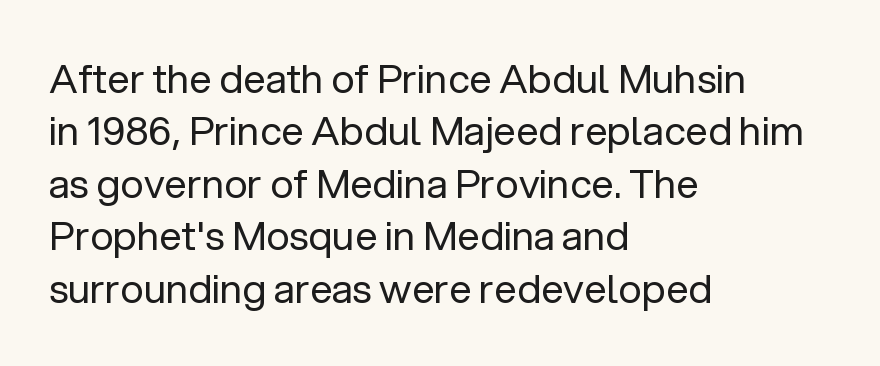
In terms of leading, this rendering sits right in the middle. This sample has the flowing, uneven cadence of proportional lettering. I'd call this a sans setting — the letters go barefoot. No chunkiness to these letters — they're not bold. Teacher's note: observe the even left margin — that is flush-left alignment.
